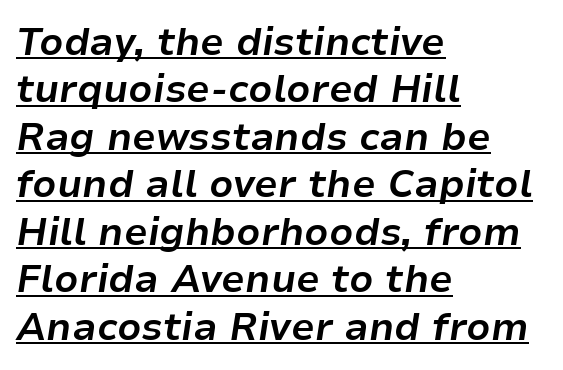
{"italic": "yes", "lean": "right", "slant_degrees": 9, "bold": "yes", "weight": "bold", "width": "normal", "stroke_contrast": "low", "x_height": "medium", "monospaced": "no", "underline": "yes", "align": "left", "line_spacing": "normal", "line_spacing_ratio": 1.25, "letter_spacing": "normal", "letter_spacing_em": 0.0, "glyph_px": 38}
